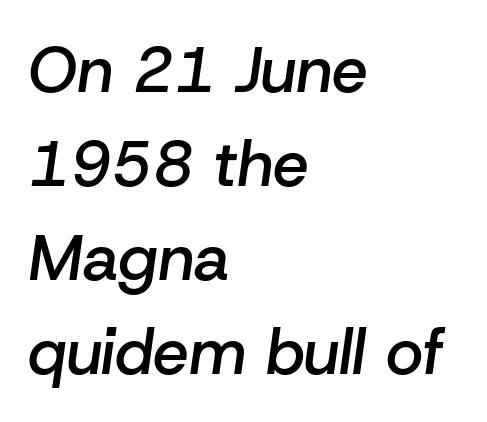
Q: Is the text bold? A: Semi-bold.
Q: Is the text italic (slanted)? A: Yes, it leans right by about 8 degrees.
Q: Is the text underlined? A: No.
Q: How is the paragraph aligned? A: Left-aligned.
Q: Is the spacing between letters normal or unusually wide? A: Normal.
Q: Is the spacing between lines tight, normal or loose? A: Normal.
Q: Width (condensed, normal, or wide)? A: Normal.
Q: Stroke contrast? A: Low.
Q: x-height? A: Medium.
Q: Monospaced? A: No.
